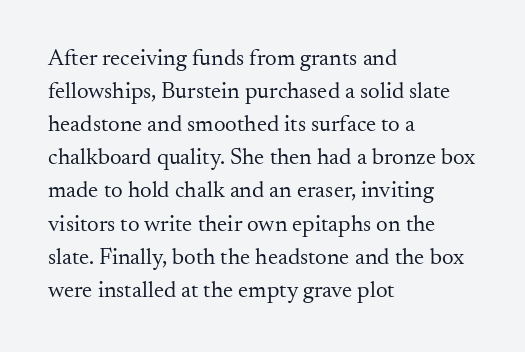
{"italic": "no", "bold": "no", "underline": "no", "align": "left", "line_spacing": "normal", "line_spacing_ratio": 1.44, "letter_spacing": "normal", "letter_spacing_em": 0.0, "glyph_px": 23}
